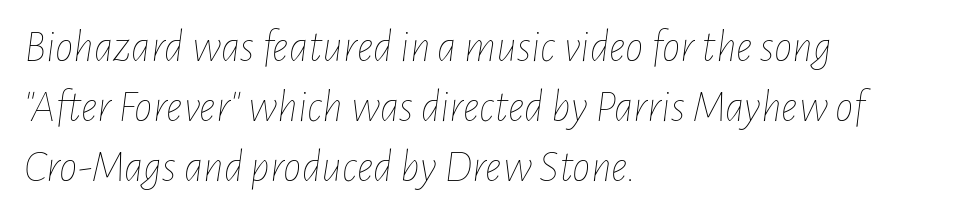
{"italic": "yes", "lean": "right", "slant_degrees": 7, "bold": "no", "weight": "thin", "width": "condensed", "stroke_contrast": "low", "x_height": "medium", "monospaced": "no", "underline": "no", "align": "left", "line_spacing": "normal", "line_spacing_ratio": 1.3, "letter_spacing": "normal", "letter_spacing_em": 0.0, "glyph_px": 46}
